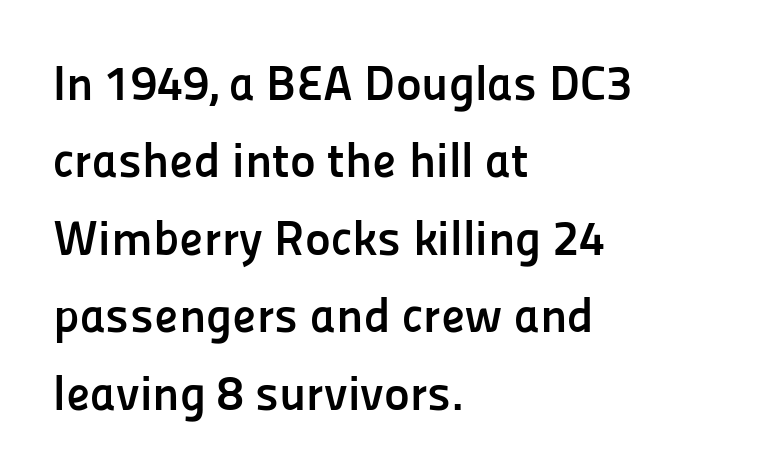
A typesetter would mark this as roman, not italic. Compared with an ordinary text face, these strokes are far heavier — a full bold. The text block is weighted toward the left margin, trailing off unevenly rightward. Honestly, there is no underline to notice here at all. Does the type have serifs? No, each stem ends abruptly. Nobody touched the tracking dial on this one.
